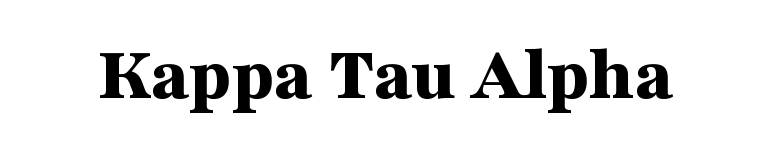
The typography opts for an upright posture over an oblique one. Quick note: underline off. Each letter keeps its own natural width here, so spacing adapts to shape. Notice how thick the strokes are: this is what a full bold looks like. Observe the ordinary spacing: letters are neighbours, not strangers.
